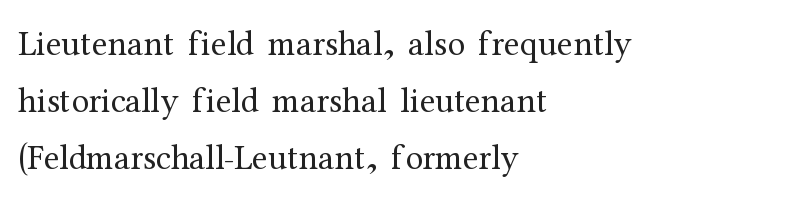
What kind of face is this? One with serifs. Underline: absent. Vertical stems look standard width or narrower in stroke. How are the letters spaced? Ordinarily, with no added tracking.
